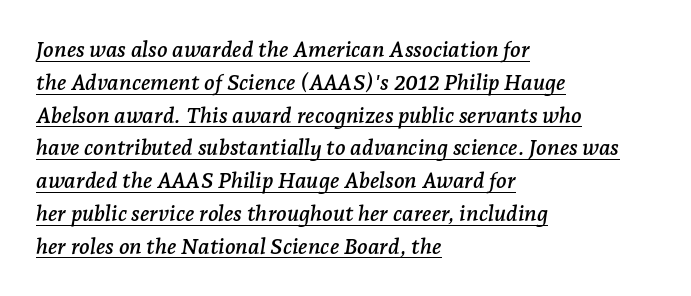
Q: Is the text italic (slanted)? A: Yes, it leans right by about 7 degrees.
Q: Is the text underlined? A: Yes.
Q: How is the paragraph aligned? A: Left-aligned.
Q: Is the spacing between letters normal or unusually wide? A: Normal.
Q: Is the spacing between lines tight, normal or loose? A: Normal.
